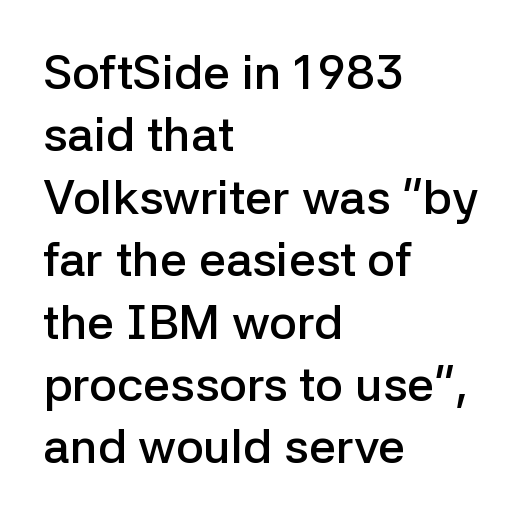
Is the letter spacing exaggerated? No — it looks like the ordinary default. Underlining? Definitely not there. Line starts are locked; line ends wander. Moderately thickened strokes mark this as semibold type.
